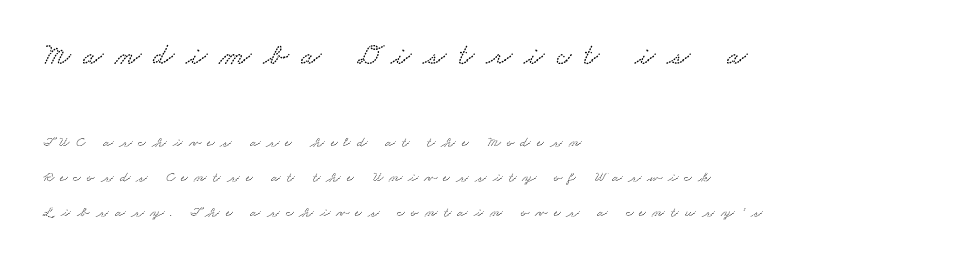
{"width": "wide", "stroke_contrast": "low", "x_height": "small", "monospaced": "no", "underline": "no", "align": "left", "line_spacing": "loose", "line_spacing_ratio": 2.31, "letter_spacing": "wide", "letter_spacing_em": 0.4, "larger_block": "first", "size_ratio": 2.0, "glyph_px": 30}
